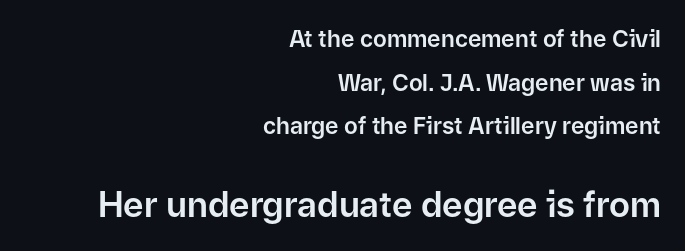
Q: Is the text italic (slanted)? A: No, it is upright.
Q: Is the typeface a serif or a sans-serif typeface? A: Sans-serif.
Q: Is the text underlined? A: No.
Q: How is the paragraph aligned? A: Right-aligned.
Q: Is the spacing between letters normal or unusually wide? A: Normal.
Q: Is the spacing between lines tight, normal or loose? A: Loose.
Q: Which block of text is set in a larger size, the first (top) or the second (bottom)? A: The second (bottom) one.
Q: Width (condensed, normal, or wide)? A: Normal.
Q: Stroke contrast? A: Low.
Q: x-height? A: Medium.
Q: Monospaced? A: No.
